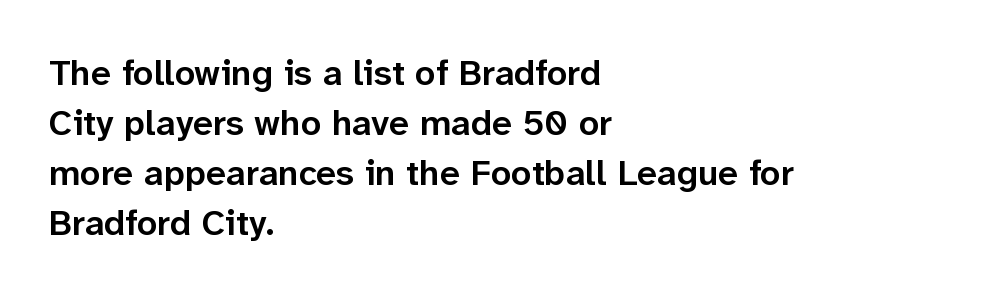
{"serif": "no", "italic": "no", "bold": "semi", "weight": "semibold", "width": "normal", "stroke_contrast": "low", "x_height": "medium", "monospaced": "no", "underline": "no", "align": "left", "line_spacing": "normal", "line_spacing_ratio": 1.39, "letter_spacing": "normal", "letter_spacing_em": 0.0, "glyph_px": 36}
